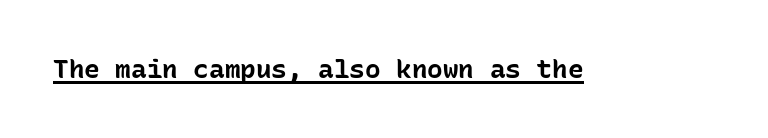
The image shows 26 px bold type, upright; set normal letter spacing, underlined.
